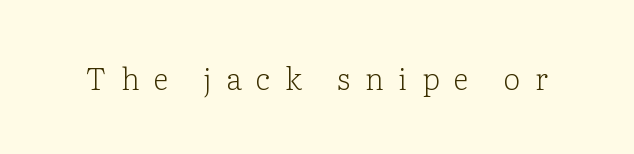
A typesetter would mark this as roman, not italic. This sample uses expanded letter spacing, leaving extra air between glyphs. Old-style or modern, the face here clearly has serifs. Anything drawn beneath the words? Only blank space.
